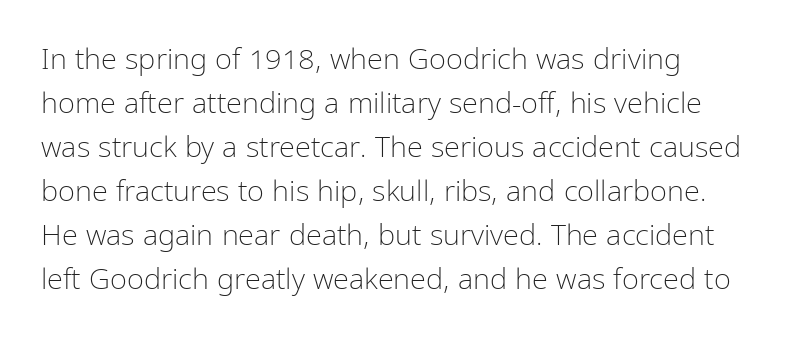
The image shows 29 px light, condensed sans-serif type, upright; set normal line spacing (1.52x), normal letter spacing, not underlined; low stroke contrast and a medium x-height.
